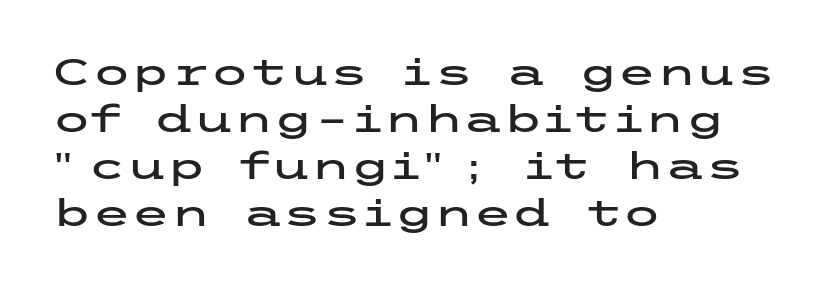
{"serif": "no", "italic": "no", "width": "wide", "stroke_contrast": "low", "x_height": "medium", "underline": "no", "align": "left", "line_spacing": "normal", "line_spacing_ratio": 1.31, "letter_spacing": "normal", "letter_spacing_em": 0.0, "glyph_px": 36}
